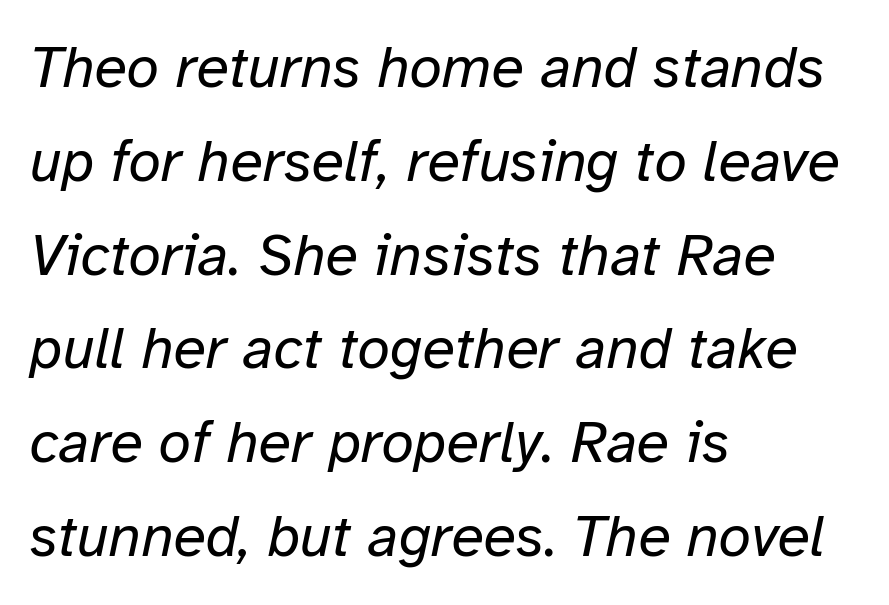
{"italic": "yes", "lean": "right", "slant_degrees": 12, "bold": "no", "weight": "regular", "width": "normal", "stroke_contrast": "low", "x_height": "medium", "monospaced": "no", "underline": "no", "align": "left", "line_spacing": "normal", "line_spacing_ratio": 1.59, "letter_spacing": "normal", "letter_spacing_em": 0.0, "glyph_px": 59}
